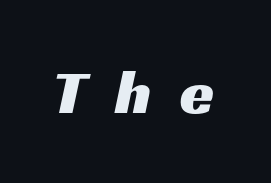
Q: Is the typeface a serif or a sans-serif typeface? A: Sans-serif.
Q: Is the text underlined? A: No.
Q: Is the spacing between letters normal or unusually wide? A: Unusually wide.
Q: Width (condensed, normal, or wide)? A: Wide.
Q: Stroke contrast? A: Medium.
Q: x-height? A: Medium.
Q: Monospaced? A: No.
